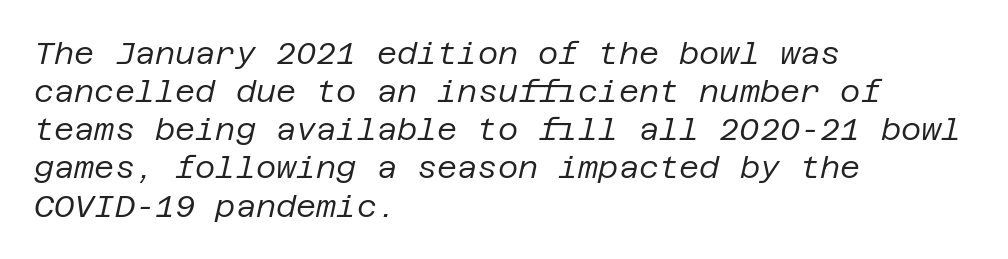
{"italic": "yes", "lean": "right", "slant_degrees": 12, "bold": "no", "weight": "regular", "width": "normal", "stroke_contrast": "low", "x_height": "large", "underline": "no", "align": "left", "line_spacing_ratio": 1.23, "letter_spacing": "normal", "letter_spacing_em": 0.0, "glyph_px": 31}
